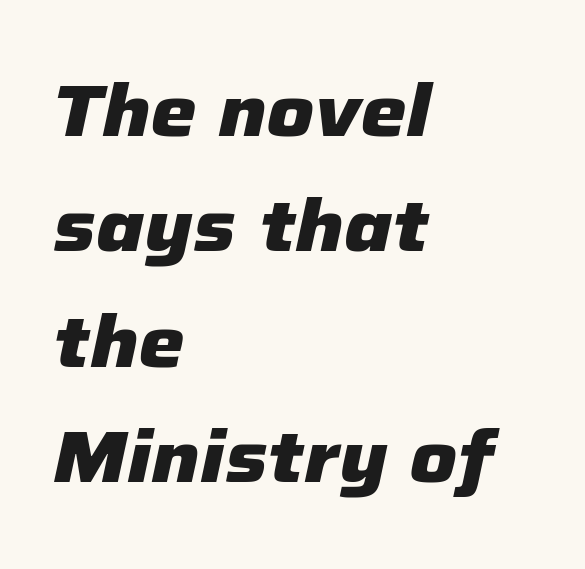
The gaps between neighbouring characters are ordinary and unremarkable. Quick note: interline space is typical. Do the characters align in a grid? No, the font is proportional. The specimen reads as italic at a glance.
